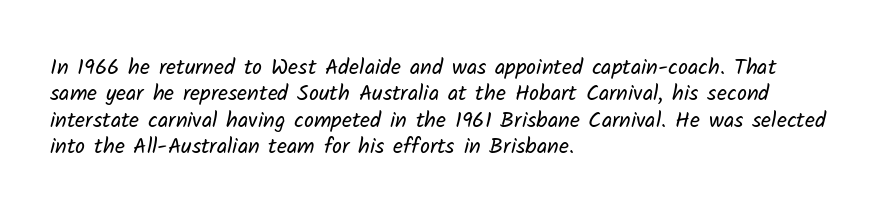
{"bold": "no", "underline": "no", "align": "left", "line_spacing_ratio": 1.2, "letter_spacing": "normal", "letter_spacing_em": 0.0, "glyph_px": 22}
